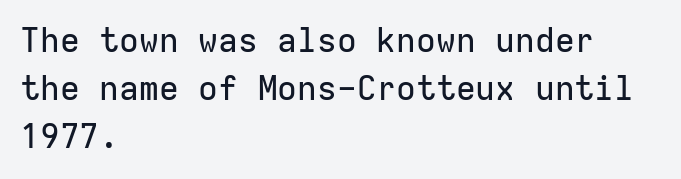
What stands out about the letter spacing? Nothing — it is the standard amount. Line starts are locked; line ends wander. A normal amount of white space separates one row of letters from the next. Posture: upright roman. Lines of text with bare space underneath. You could count columns in this text — the font is strictly monospaced.
